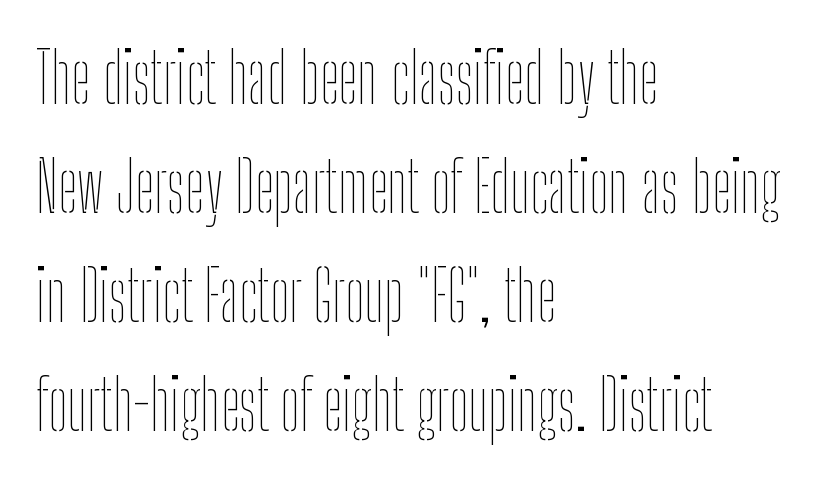
{"italic": "no", "bold": "no", "weight": "thin", "width": "condensed", "stroke_contrast": "low", "x_height": "medium", "monospaced": "no", "underline": "no", "align": "left", "line_spacing": "normal", "line_spacing_ratio": 1.58, "letter_spacing": "normal", "letter_spacing_em": 0.0, "glyph_px": 69}
